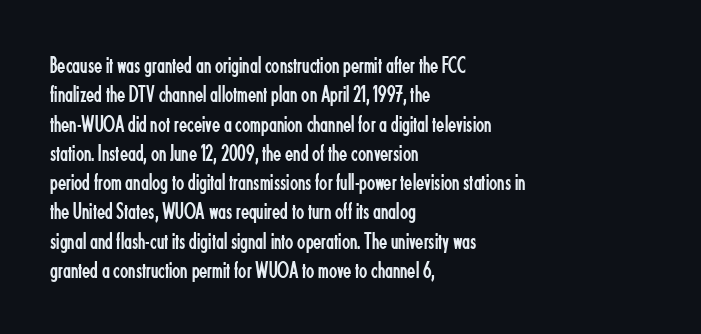
Q: Is the text bold? A: No.
Q: Is the text italic (slanted)? A: No, it is upright.
Q: Is the text underlined? A: No.
Q: How is the paragraph aligned? A: Left-aligned.
Q: Is the spacing between letters normal or unusually wide? A: Normal.
